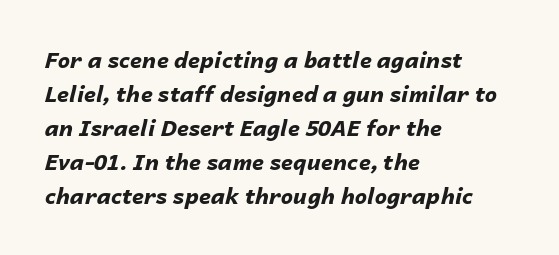
{"italic": "yes", "lean": "right", "slant_degrees": 14, "bold": "yes", "underline": "no", "align": "left", "line_spacing": "normal", "line_spacing_ratio": 1.55, "letter_spacing": "normal", "letter_spacing_em": 0.0, "glyph_px": 22}
